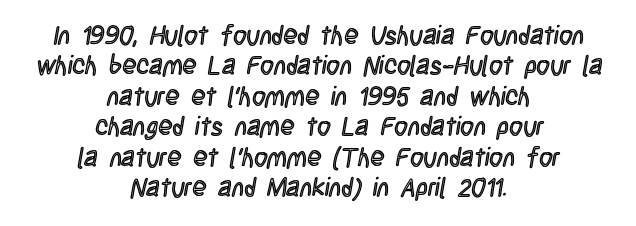
{"underline": "no", "align": "center", "line_spacing_ratio": 1.17, "letter_spacing": "normal", "letter_spacing_em": 0.0, "glyph_px": 26}
